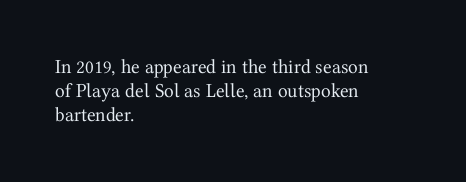
{"italic": "no", "bold": "no", "underline": "no", "align": "left", "line_spacing_ratio": 1.21, "letter_spacing": "normal", "letter_spacing_em": 0.0, "glyph_px": 20}
